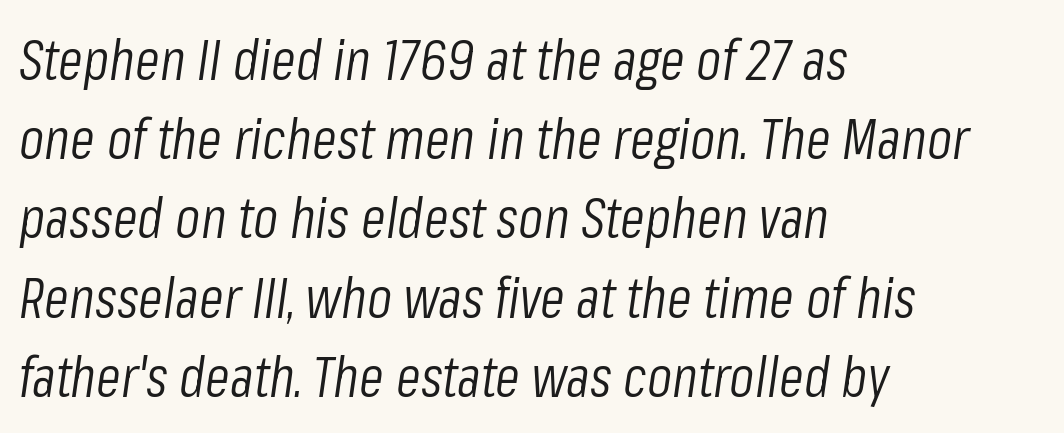
Spacing verdict: proportional, widths tailored to each character. Clear beneath every line of the passage. Vertically, the passage feels balanced, rows spaced as you'd expect. The paragraph has a hard left edge and a soft right edge.
